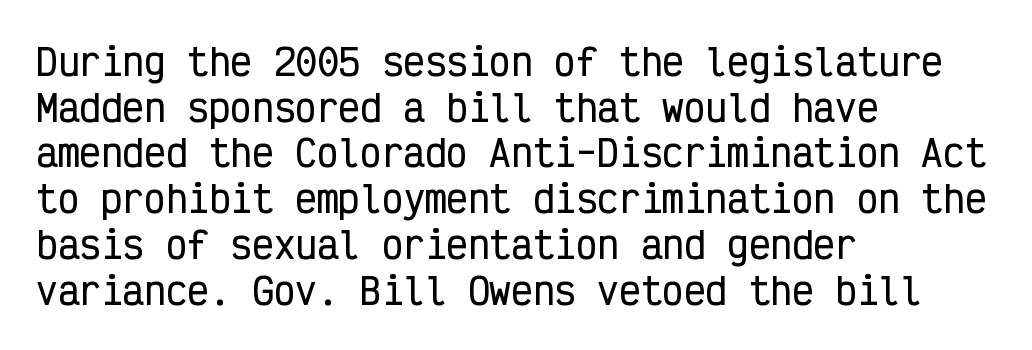
Q: Is the text italic (slanted)? A: No, it is upright.
Q: Is the typeface a serif or a sans-serif typeface? A: Sans-serif.
Q: Is the text underlined? A: No.
Q: How is the paragraph aligned? A: Left-aligned.
Q: Is the spacing between letters normal or unusually wide? A: Normal.
Q: Is the spacing between lines tight, normal or loose? A: Normal.
Q: Width (condensed, normal, or wide)? A: Condensed.
Q: Stroke contrast? A: Low.
Q: x-height? A: Medium.
Q: Monospaced? A: Yes.
